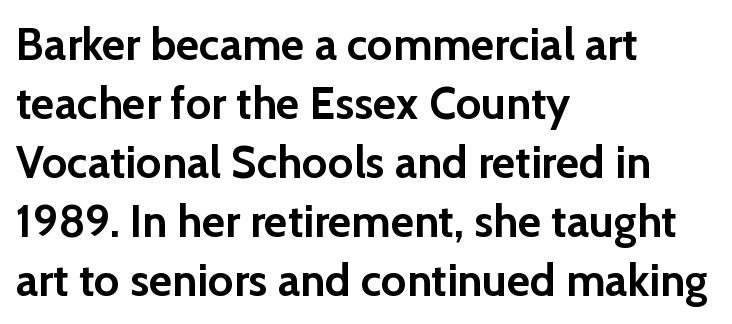
Q: Is the text bold? A: Yes.
Q: Is the text italic (slanted)? A: No, it is upright.
Q: Is the typeface a serif or a sans-serif typeface? A: Sans-serif.
Q: Is the text underlined? A: No.
Q: How is the paragraph aligned? A: Left-aligned.
Q: Is the spacing between letters normal or unusually wide? A: Normal.
Q: Is the spacing between lines tight, normal or loose? A: Normal.
Q: Width (condensed, normal, or wide)? A: Normal.
Q: Stroke contrast? A: Low.
Q: x-height? A: Medium.
Q: Monospaced? A: No.
